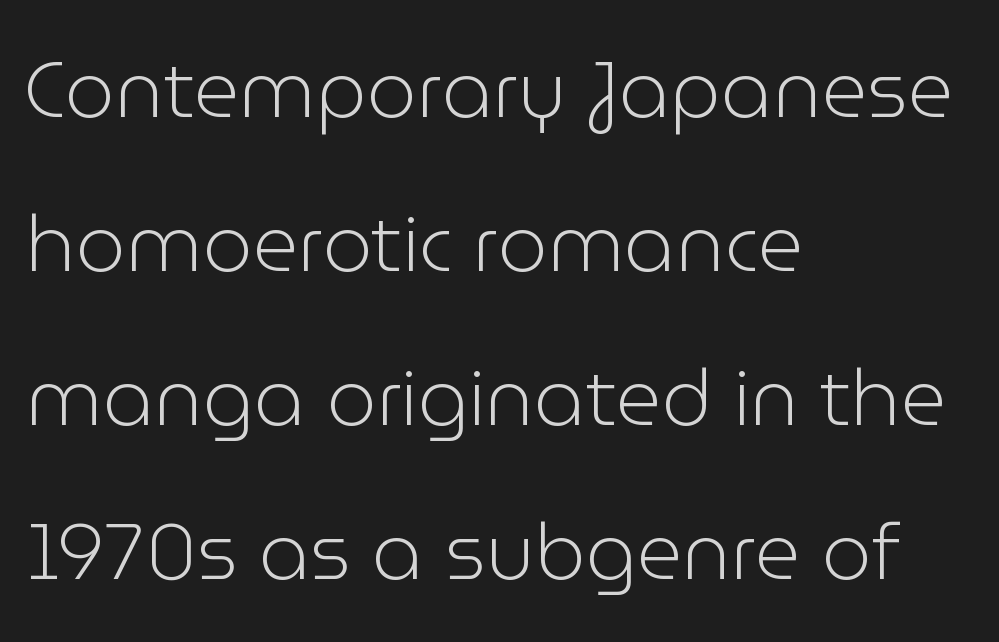
{"serif": "no", "italic": "no", "bold": "no", "weight": "light", "width": "normal", "stroke_contrast": "low", "x_height": "medium", "monospaced": "no", "underline": "no", "align": "left", "line_spacing": "loose", "line_spacing_ratio": 1.95, "letter_spacing": "normal", "letter_spacing_em": 0.0, "glyph_px": 79}
